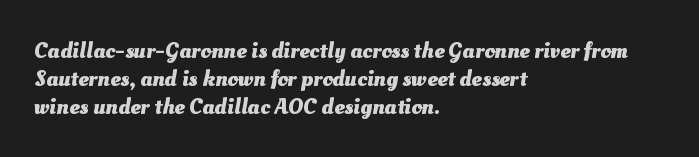
The image shows 23 px bold type; set left-aligned, line spacing 1.21x, normal letter spacing, not underlined.
